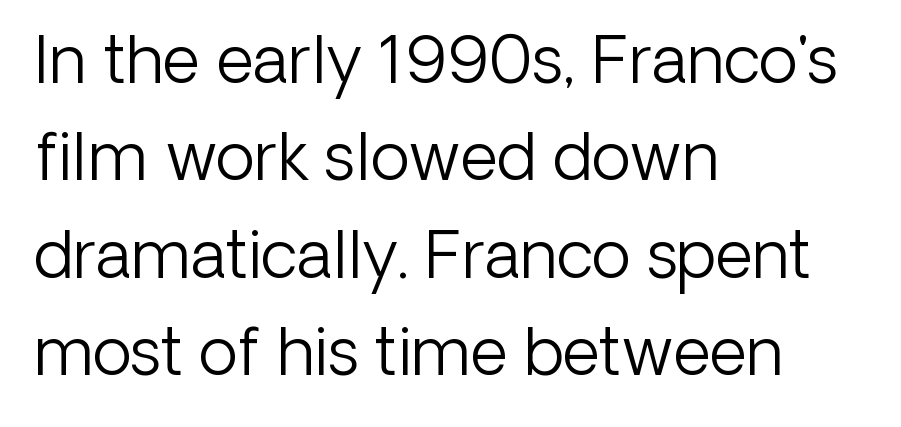
{"serif": "no", "italic": "no", "bold": "no", "weight": "light", "width": "normal", "stroke_contrast": "low", "x_height": "medium", "monospaced": "no", "underline": "no", "align": "left", "line_spacing": "normal", "line_spacing_ratio": 1.5, "letter_spacing": "normal", "letter_spacing_em": 0.0, "glyph_px": 65}
